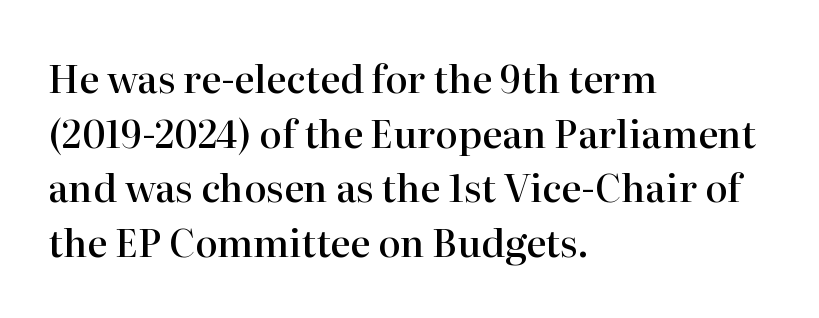
The passage shown is typeset with a serif family. Lines of text with bare space underneath. Interline gaps are of average width in this sample. The passage is arranged the way most books set body copy — flush left. Italic: no, the glyphs are upright roman. In terms of letterspacing, this is plain default setting.
